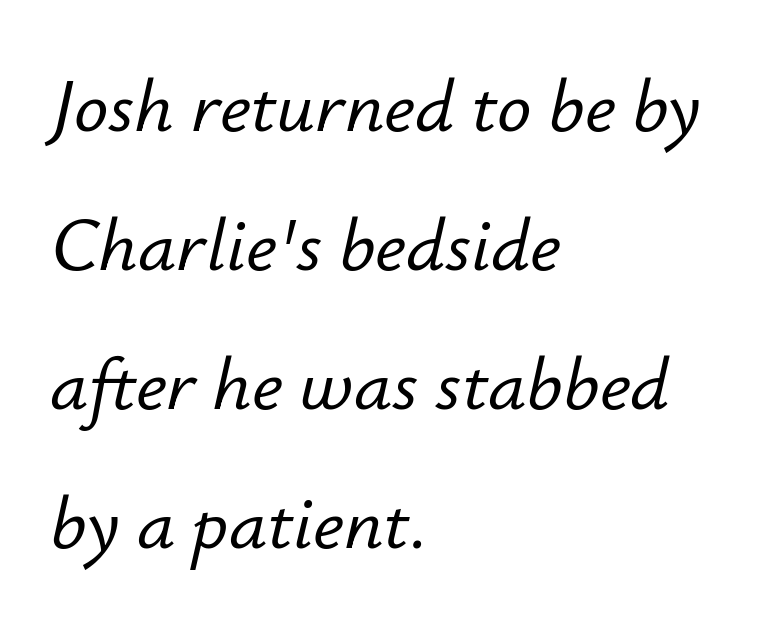
In CSS terms this would be text-align: left. Yep, that's italic — everything's leaning. Beneath every word, the page is bare. The passage shown has conventional tracking throughout. Here the designer chose a conventional face with non-uniform glyph widths.
